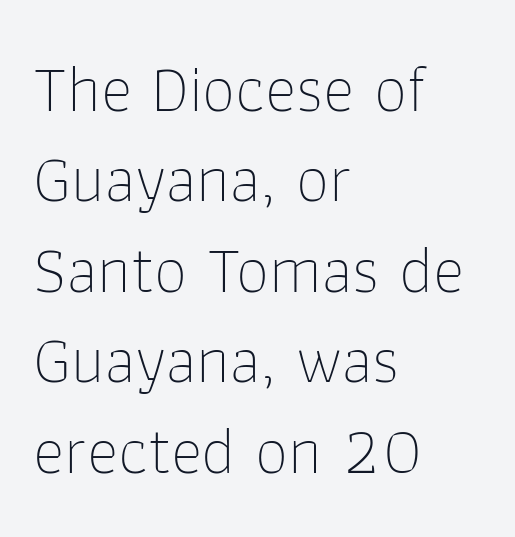
Q: Is the text bold? A: No.
Q: Is the text italic (slanted)? A: No, it is upright.
Q: Is the typeface a serif or a sans-serif typeface? A: Sans-serif.
Q: Is the text underlined? A: No.
Q: How is the paragraph aligned? A: Left-aligned.
Q: Is the spacing between letters normal or unusually wide? A: Normal.
Q: Is the spacing between lines tight, normal or loose? A: Normal.
Q: Width (condensed, normal, or wide)? A: Normal.
Q: Stroke contrast? A: Low.
Q: x-height? A: Medium.
Q: Monospaced? A: No.
